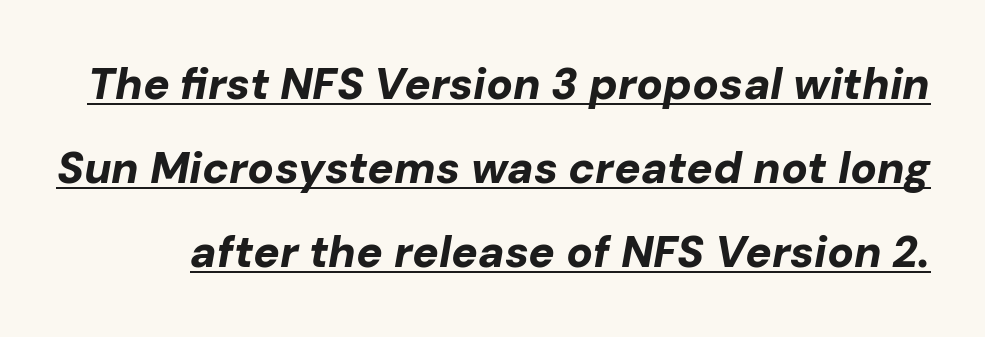
The lines are spread far apart with generous leading. The face used here appears with an underline applied. Does the lettering tilt? It does — this is italic. The passage shown is typed in a proportional face where columns would drift. Standard letterfit; no display-style spreading of the glyphs. Caption: bold face, heavy strokes.
